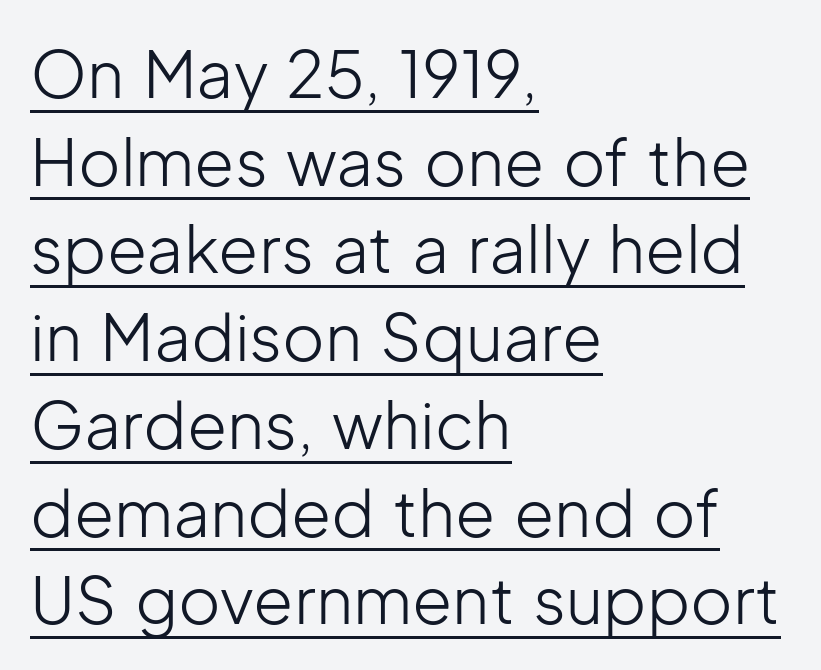
The image shows 65 px light sans-serif type, upright; set left-aligned, normal line spacing (1.35x), normal letter spacing, underlined; low stroke contrast and a medium x-height.
